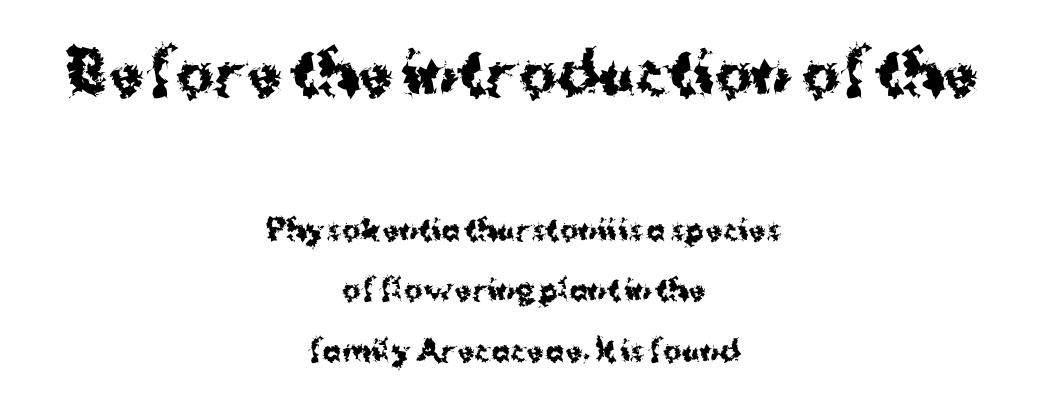
The image shows 57 px bold sans-serif type, upright; set centered, loose line spacing (2.15x), normal letter spacing, not underlined; the first (top) block is 2.04x larger; medium stroke contrast and a medium x-height.
